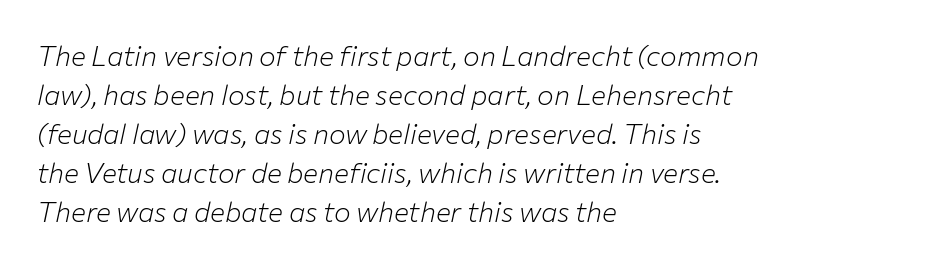
The rendering uses natural spacing where letterforms have individual widths. Does the lettering tilt? It does — this is italic. Vertical stems look standard width or narrower in stroke. Does the leading feel generous? No, just average.
